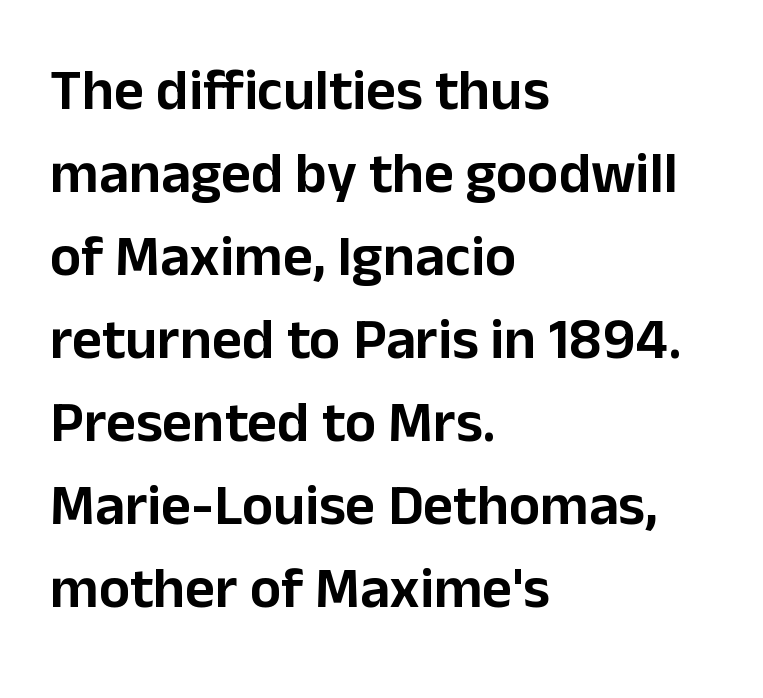
Q: Is the text italic (slanted)? A: No, it is upright.
Q: Is the typeface a serif or a sans-serif typeface? A: Sans-serif.
Q: Is the text underlined? A: No.
Q: How is the paragraph aligned? A: Left-aligned.
Q: Is the spacing between letters normal or unusually wide? A: Normal.
Q: Is the spacing between lines tight, normal or loose? A: Normal.
Q: Width (condensed, normal, or wide)? A: Normal.
Q: Stroke contrast? A: Low.
Q: x-height? A: Medium.
Q: Monospaced? A: No.
